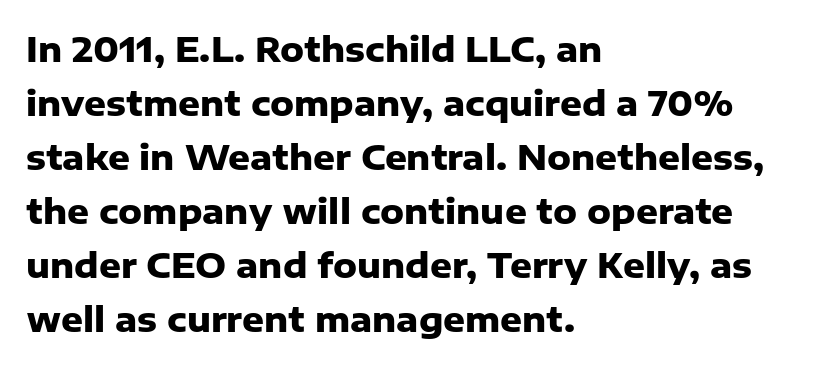
The image shows 34 px heavy sans-serif type, upright; set left-aligned, normal line spacing (1.59x), normal letter spacing, not underlined; low stroke contrast and a medium x-height.
